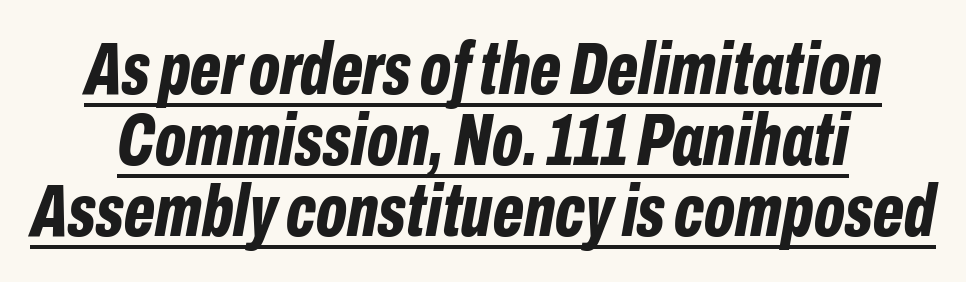
The image shows 74 px bold, condensed type, italic (leaning right); set tight line spacing (0.96x), normal letter spacing, underlined; low stroke contrast and a medium x-height.
